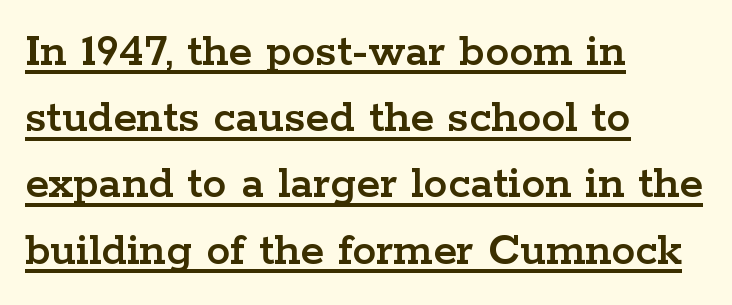
{"serif": "yes", "italic": "no", "width": "wide", "stroke_contrast": "low", "x_height": "medium", "monospaced": "no", "underline": "yes", "align": "left", "line_spacing": "normal", "line_spacing_ratio": 1.38, "letter_spacing": "normal", "letter_spacing_em": 0.0, "glyph_px": 48}
